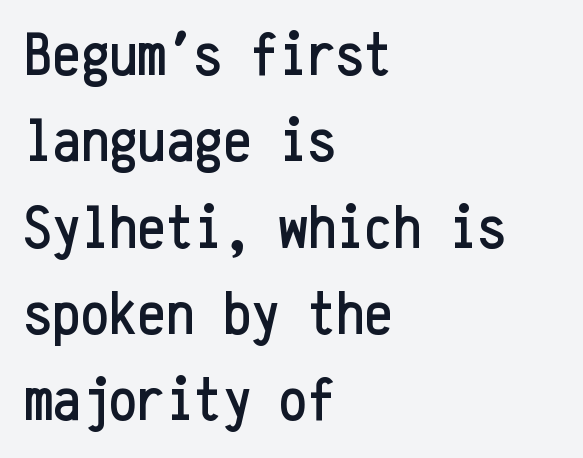
Q: Is the text italic (slanted)? A: No, it is upright.
Q: Is the typeface a serif or a sans-serif typeface? A: Sans-serif.
Q: Is the text underlined? A: No.
Q: How is the paragraph aligned? A: Left-aligned.
Q: Is the spacing between letters normal or unusually wide? A: Normal.
Q: Is the spacing between lines tight, normal or loose? A: Normal.
Q: Width (condensed, normal, or wide)? A: Condensed.
Q: Stroke contrast? A: Low.
Q: x-height? A: Medium.
Q: Monospaced? A: Yes.
